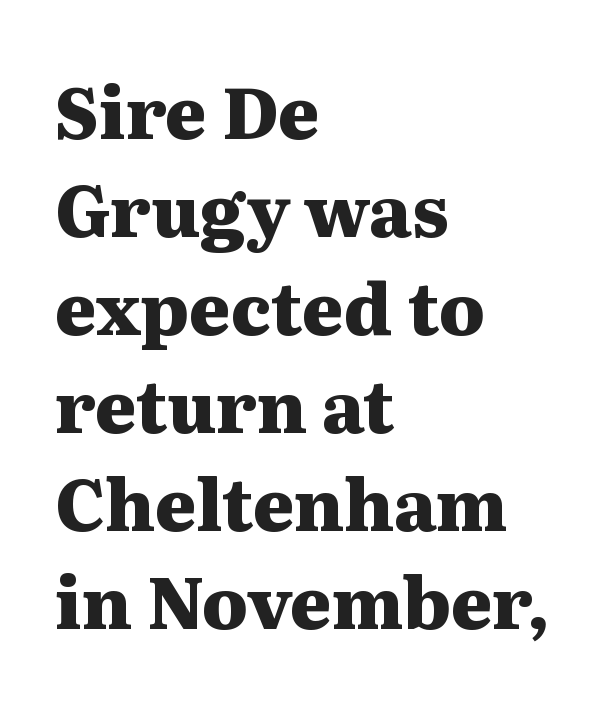
{"serif": "yes", "italic": "no", "bold": "yes", "weight": "heavy", "width": "wide", "stroke_contrast": "medium", "x_height": "medium", "monospaced": "no", "underline": "no", "align": "left", "line_spacing": "normal", "line_spacing_ratio": 1.38, "letter_spacing": "normal", "letter_spacing_em": 0.0, "glyph_px": 71}
